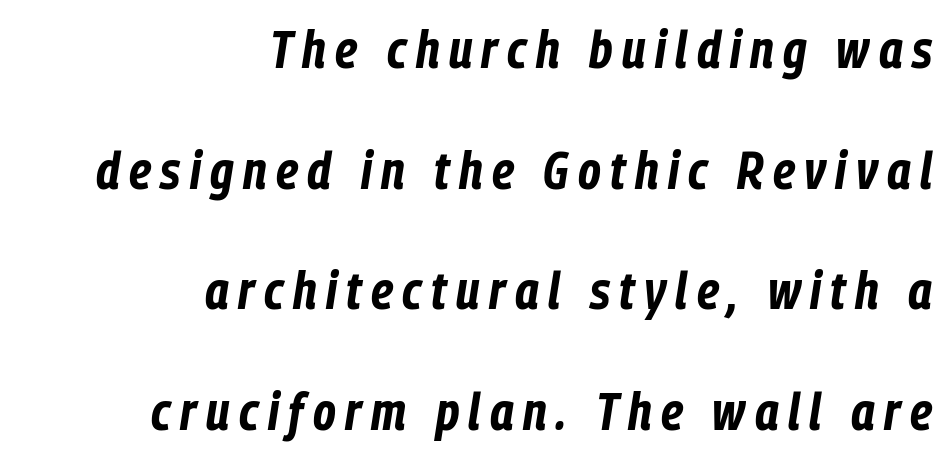
The letters are bold, with thick, heavy strokes. The passage shown is not underscored anywhere. Varying glyph widths throughout — classic text-font behaviour. Reading down the block, your eye finds every line finishing at a fixed right position. The lettering tilts uniformly, giving the passage an italic look. Regarding leading, the lines here are spaced well apart.
